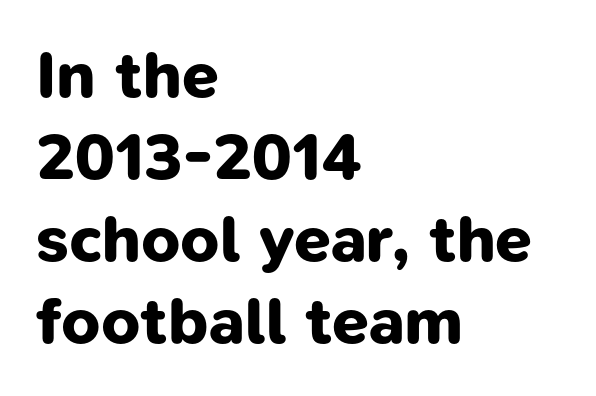
The image shows 66 px bold sans-serif type; set left-aligned, line spacing 1.24x, normal letter spacing, not underlined; low stroke contrast and a medium x-height.
